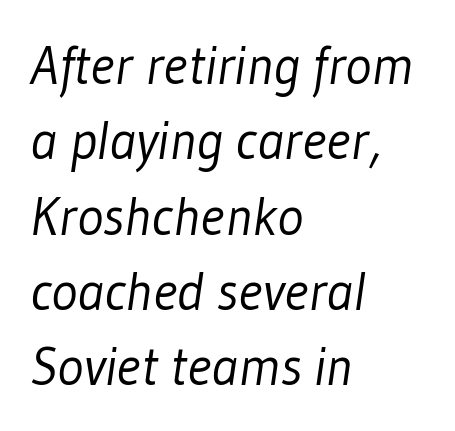
{"serif": "no", "bold": "no", "weight": "light", "width": "condensed", "stroke_contrast": "low", "x_height": "medium", "monospaced": "no", "underline": "no", "align": "left", "line_spacing": "normal", "line_spacing_ratio": 1.37, "letter_spacing": "normal", "letter_spacing_em": 0.0, "glyph_px": 55}
